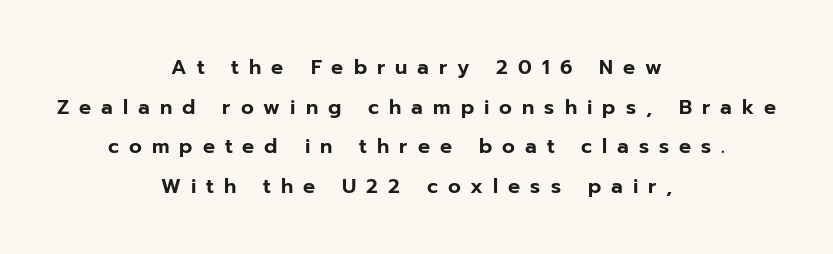
Q: Is the text italic (slanted)? A: No, it is upright.
Q: Is the text underlined? A: No.
Q: How is the paragraph aligned? A: Centered.
Q: Is the spacing between letters normal or unusually wide? A: Unusually wide.
Q: Is the spacing between lines tight, normal or loose? A: Loose.
